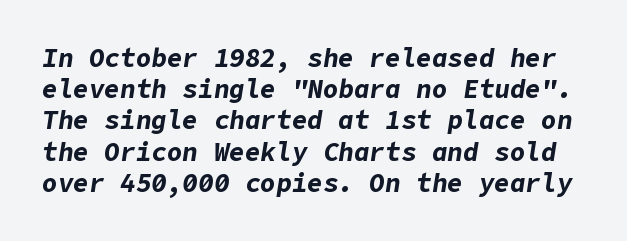
Q: Is the text bold? A: Yes.
Q: Is the text italic (slanted)? A: Yes, it leans right by about 9 degrees.
Q: Is the text underlined? A: No.
Q: Is the spacing between letters normal or unusually wide? A: Normal.
